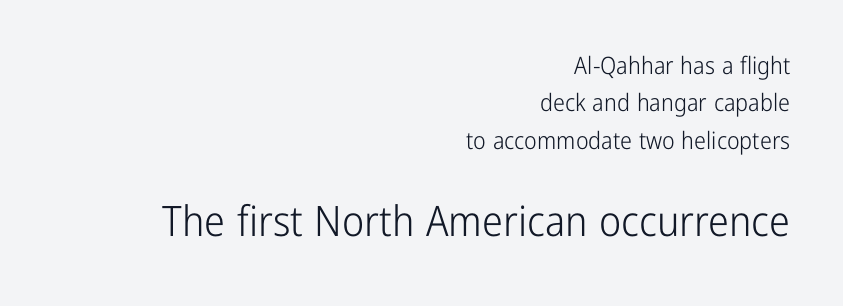
Looks like regular typesetting: each glyph gets only the width it needs. In terms of posture, this sample is upright. Honestly, there is no underline to notice here at all. Short and long lines alike share a common ending point at right. Standard letterfit; no display-style spreading of the glyphs.
